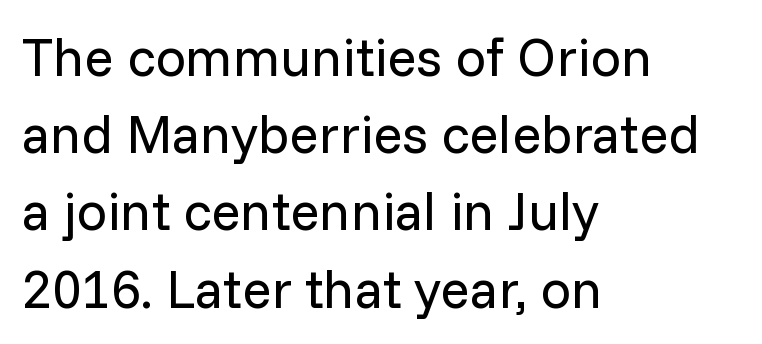
{"serif": "no", "italic": "no", "bold": "no", "weight": "regular", "width": "normal", "stroke_contrast": "low", "x_height": "medium", "monospaced": "no", "underline": "no", "align": "left", "line_spacing": "normal", "line_spacing_ratio": 1.43, "letter_spacing": "normal", "letter_spacing_em": 0.0, "glyph_px": 54}
